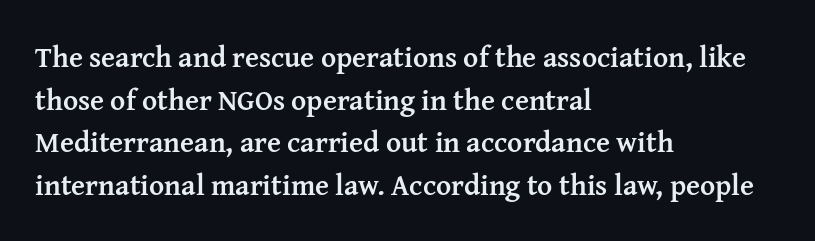
{"serif": "yes", "italic": "no", "bold": "yes", "weight": "semibold", "width": "normal", "stroke_contrast": "medium", "x_height": "medium", "monospaced": "no", "underline": "no", "align": "left", "line_spacing": "normal", "line_spacing_ratio": 1.47, "letter_spacing": "normal", "letter_spacing_em": 0.0, "glyph_px": 29}
